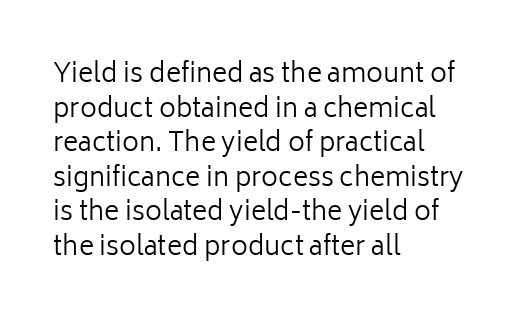
Q: Is the text bold? A: No.
Q: Is the text italic (slanted)? A: No, it is upright.
Q: Is the text underlined? A: No.
Q: How is the paragraph aligned? A: Left-aligned.
Q: Is the spacing between letters normal or unusually wide? A: Normal.
Q: Is the spacing between lines tight, normal or loose? A: Normal.
